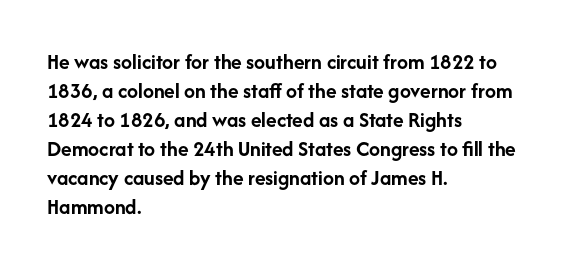
Q: Is the text bold? A: Yes.
Q: Is the text italic (slanted)? A: No, it is upright.
Q: Is the text underlined? A: No.
Q: How is the paragraph aligned? A: Left-aligned.
Q: Is the spacing between letters normal or unusually wide? A: Normal.
Q: Is the spacing between lines tight, normal or loose? A: Normal.
